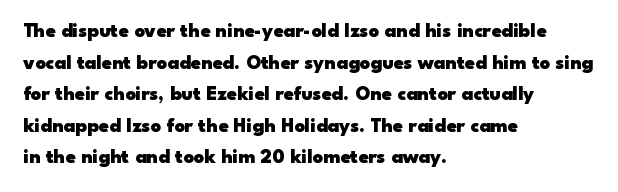
If you drew a line through each stem, it would be perfectly vertical. Nobody drew a line under any word here. A full-strength bold gives these letters their thick strokes. Honestly, the letter spacing is just normal — you wouldn't notice it. Left-aligned paragraph, ragged on the right.
